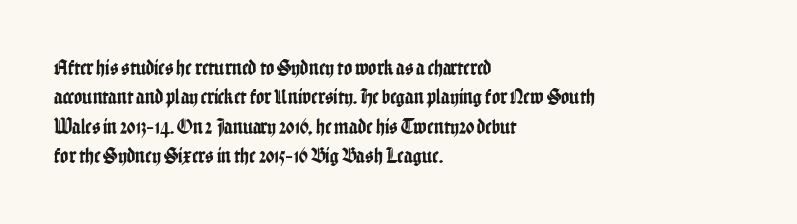
The image shows 22 px text type, upright; set left-aligned, normal line spacing (1.34x), normal letter spacing, not underlined.
